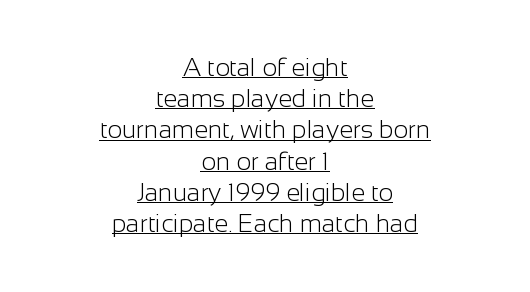
{"italic": "no", "bold": "no", "underline": "yes", "align": "center", "line_spacing": "normal", "line_spacing_ratio": 1.25, "letter_spacing": "normal", "letter_spacing_em": 0.0, "glyph_px": 25}
